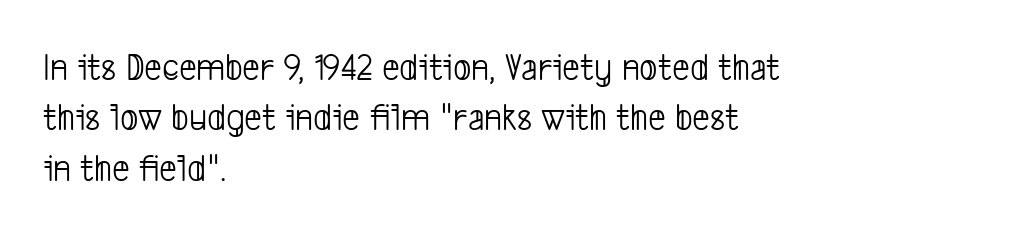
The image shows 39 px light, condensed sans-serif type; set left-aligned, normal line spacing (1.29x), normal letter spacing, not underlined; low stroke contrast and a medium x-height.
